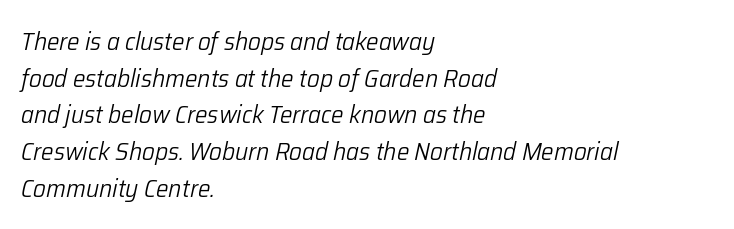
Words appear dense and cohesive because spacing is normal. The ragged edge is on the right, which tells us the setting is flush left. If you drew a line through each stem, it would be angled. A light-to-regular cut is what we see here.
